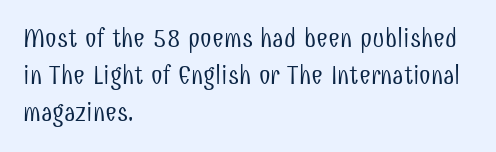
The rendering anchors every line to the left-hand side. A clean baseline with only descenders dipping below it. No chunkiness to these letters — they're not bold. Leading matches the norm, producing a regular column. Ascenders rise straight up at ninety degrees. Nobody touched the tracking dial on this one.
